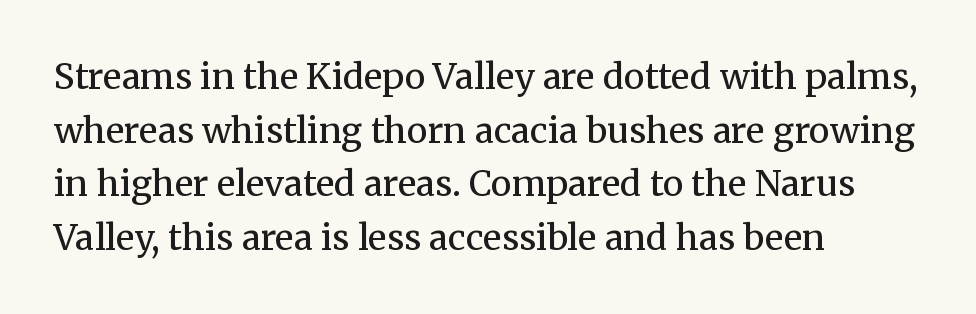
Q: Is the text bold? A: No.
Q: Is the text italic (slanted)? A: No, it is upright.
Q: Is the typeface a serif or a sans-serif typeface? A: Serif.
Q: Is the text underlined? A: No.
Q: How is the paragraph aligned? A: Left-aligned.
Q: Is the spacing between letters normal or unusually wide? A: Normal.
Q: Is the spacing between lines tight, normal or loose? A: Normal.
Q: Width (condensed, normal, or wide)? A: Normal.
Q: Stroke contrast? A: Medium.
Q: x-height? A: Medium.
Q: Monospaced? A: No.
